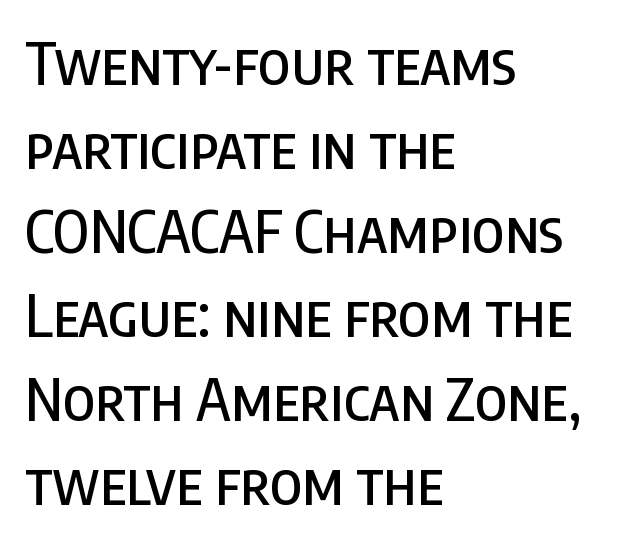
{"serif": "no", "italic": "no", "width": "condensed", "stroke_contrast": "low", "x_height": "large", "monospaced": "no", "underline": "no", "align": "left", "line_spacing": "normal", "line_spacing_ratio": 1.45, "letter_spacing": "normal", "letter_spacing_em": 0.0, "glyph_px": 58}
